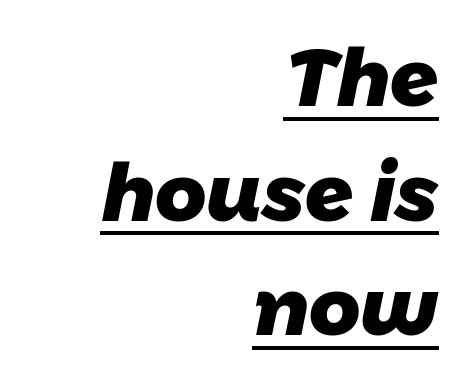
Line ends are locked; line starts wander. Nothing unusual about the tracking: characters are spaced as the font intends. Glance below the letters and you will spot a drawn line. Each glyph is drawn with heavy, bold strokes.
